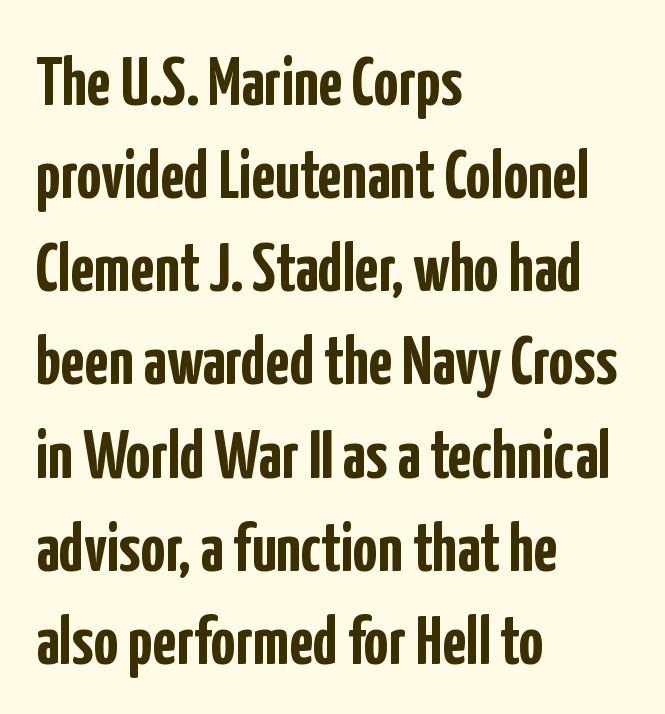
{"serif": "no", "italic": "no", "bold": "yes", "weight": "semibold", "width": "condensed", "stroke_contrast": "low", "x_height": "medium", "monospaced": "no", "underline": "no", "align": "left", "line_spacing": "normal", "line_spacing_ratio": 1.35, "letter_spacing": "normal", "letter_spacing_em": 0.0, "glyph_px": 69}
